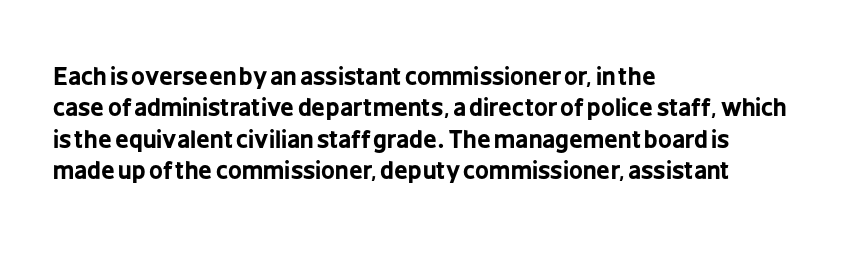
The image shows 24 px bold type, upright; set left-aligned, normal line spacing (1.31x), normal letter spacing, not underlined.
